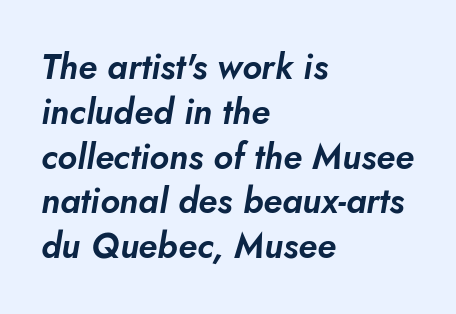
This block has exactly the height ordinary leading produces. Does the lettering tilt? It does — this is italic. Spacing verdict: proportional, widths tailored to each character. Words appear dense and cohesive because spacing is normal. Is the block centered? No — it sits flush against the left margin. Plain, unruled lines of type.
